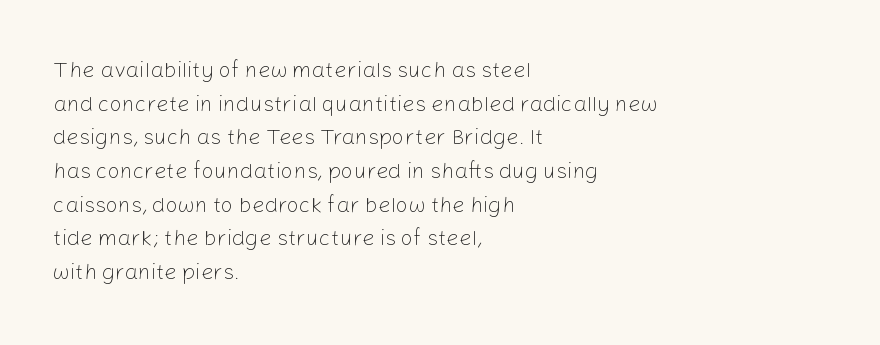
The image shows 22 px text type, upright; set left-aligned, normal line spacing (1.53x), normal letter spacing, not underlined.
